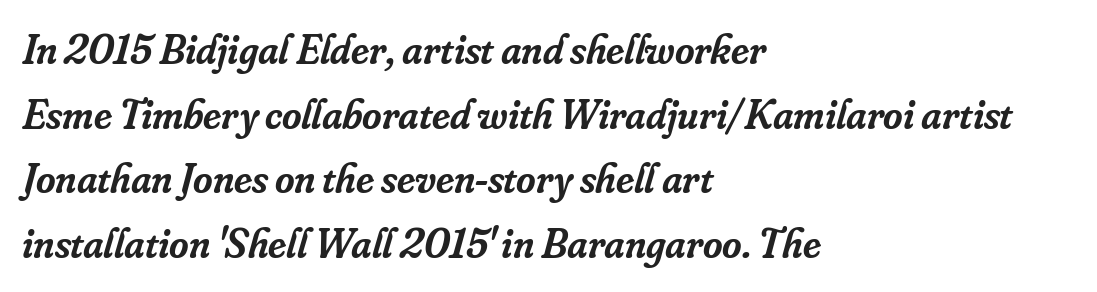
Q: Is the text bold? A: Semi-bold.
Q: Is the text italic (slanted)? A: Yes, it leans right by about 16 degrees.
Q: Is the typeface a serif or a sans-serif typeface? A: Serif.
Q: Is the text underlined? A: No.
Q: How is the paragraph aligned? A: Left-aligned.
Q: Is the spacing between letters normal or unusually wide? A: Normal.
Q: Is the spacing between lines tight, normal or loose? A: Normal.
Q: Width (condensed, normal, or wide)? A: Normal.
Q: Stroke contrast? A: Low.
Q: x-height? A: Small.
Q: Monospaced? A: No.
